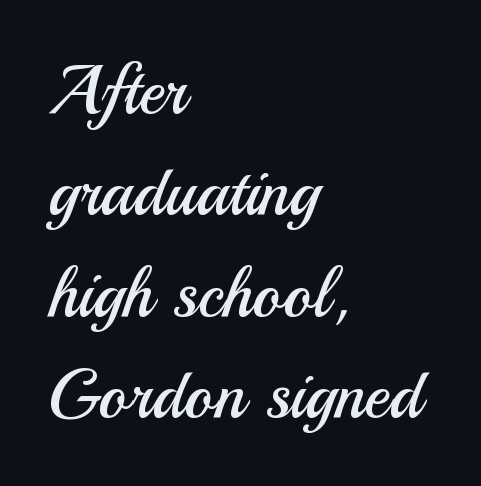
{"serif": "no", "bold": "no", "weight": "regular", "width": "normal", "stroke_contrast": "medium", "x_height": "small", "monospaced": "no", "underline": "no", "align": "left", "line_spacing": "normal", "line_spacing_ratio": 1.49, "letter_spacing": "normal", "letter_spacing_em": 0.0, "glyph_px": 68}
